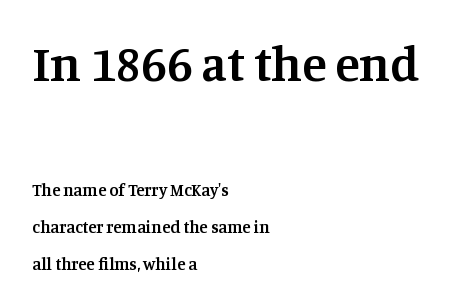
{"serif": "yes", "italic": "no", "bold": "semi", "weight": "semibold", "width": "normal", "stroke_contrast": "medium", "x_height": "large", "monospaced": "no", "underline": "no", "align": "left", "line_spacing": "loose", "line_spacing_ratio": 2.15, "letter_spacing": "normal", "letter_spacing_em": 0.0, "larger_block": "first", "size_ratio": 2.94, "glyph_px": 50}
